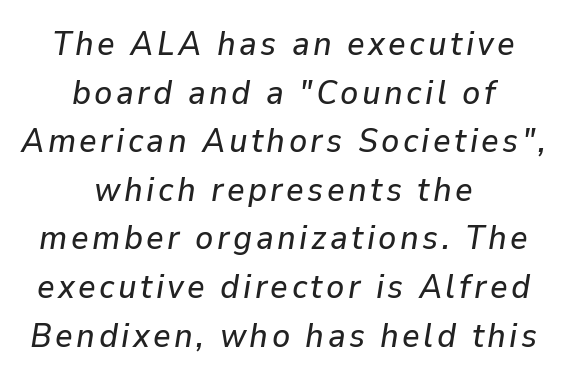
This sample has the flowing, uneven cadence of proportional lettering. The strip under each line holds only bare page. Tall strokes in this sample are angled rather than plumb. In terms of leading, this rendering sits right in the middle. The text block is weighted toward neither margin, spreading evenly from the middle.
